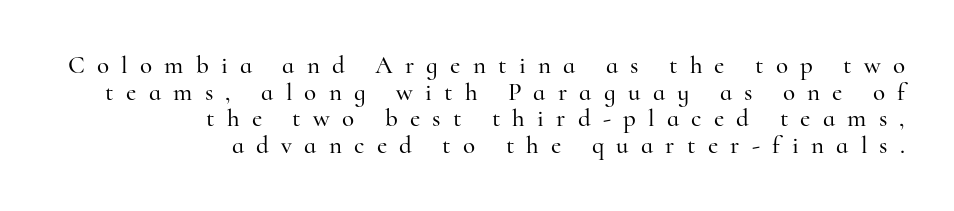
The image shows 25 px text type, upright; set right-aligned, tight line spacing (1.07x), unusually wide letter spacing (+0.49 em), not underlined.
